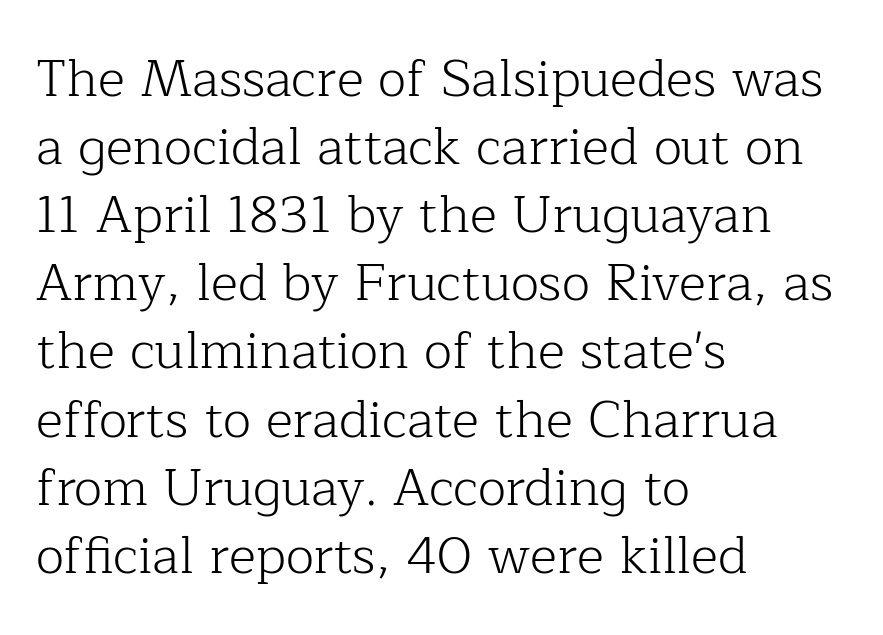
{"serif": "yes", "italic": "no", "bold": "no", "weight": "light", "width": "normal", "stroke_contrast": "low", "x_height": "medium", "monospaced": "no", "underline": "no", "align": "left", "line_spacing": "normal", "line_spacing_ratio": 1.31, "letter_spacing": "normal", "letter_spacing_em": 0.0, "glyph_px": 52}
